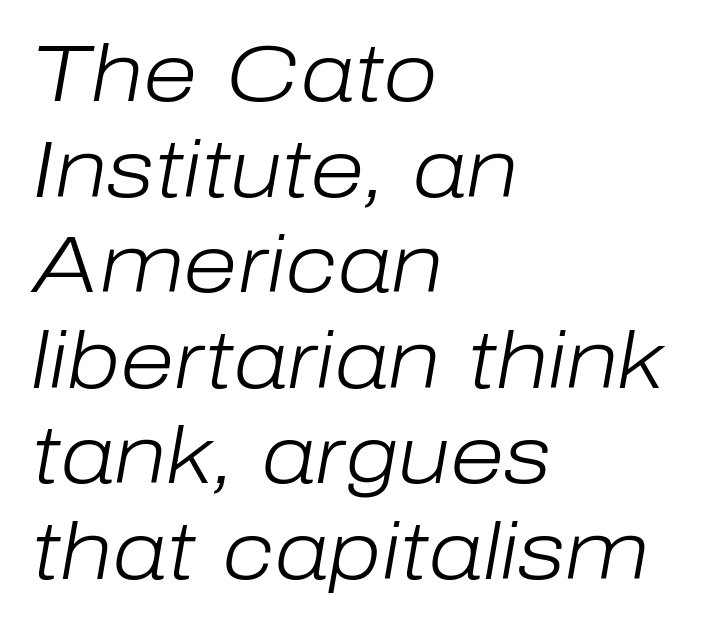
Q: Is the text bold? A: No.
Q: Is the text italic (slanted)? A: Yes, it leans right by about 10 degrees.
Q: Is the text underlined? A: No.
Q: How is the paragraph aligned? A: Left-aligned.
Q: Is the spacing between letters normal or unusually wide? A: Normal.
Q: Width (condensed, normal, or wide)? A: Normal.
Q: Stroke contrast? A: Low.
Q: x-height? A: Medium.
Q: Monospaced? A: No.
